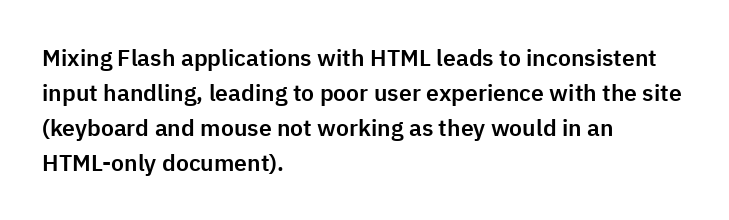
The image shows 23 px text type, upright; set left-aligned, normal line spacing (1.52x), normal letter spacing, not underlined.
